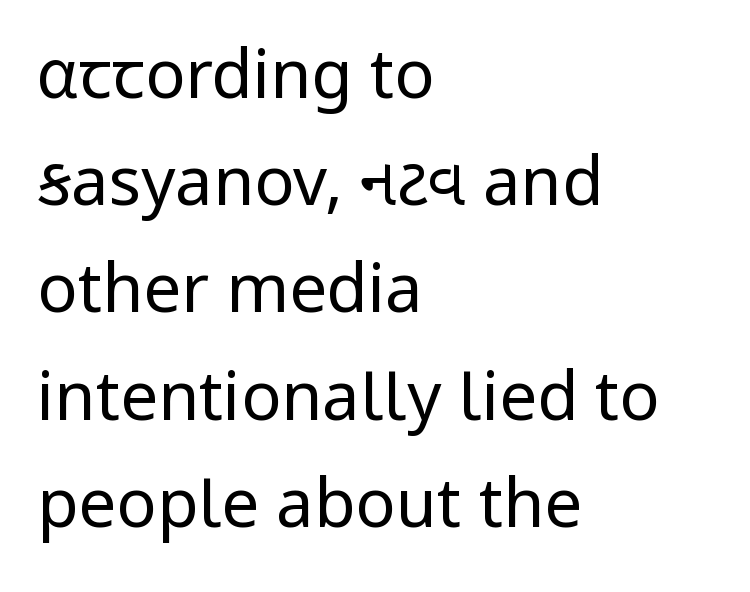
Each new line begins a customary step beneath the previous one. Rule under the text: the space is simply empty. When letters stand straight like this, we call the style roman or upright. Which margin do the lines hug? The left one — the right edge is uneven. Unlike a traditional serif, this face leaves its strokes unadorned. The weight would be labelled regular, book, light, or lighter still.
